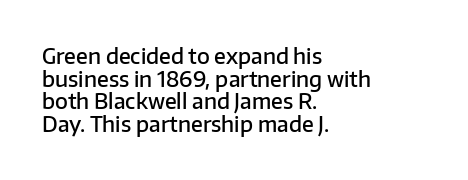
Nobody drew a line under any word here. Does extra space separate the letters? No, they use regular spacing. The passage shown stacks its lines with hardly any gap. Typographic density is moderately raised because the face is semibold. Ordinary non-slanted type is in use.
